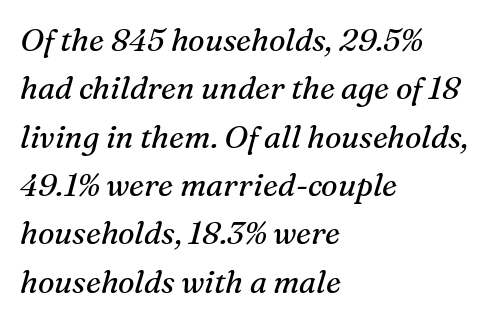
A typesetter would call this zero additional tracking. Summary of vertical rhythm: regular, with standard interline spacing. Each letter keeps its own natural width here, so spacing adapts to shape. There's an unmistakable incline to the writing here. Decoration check: the copy has no underline. The cut favours lightness, reaching ordinary text weight at its darkest.
